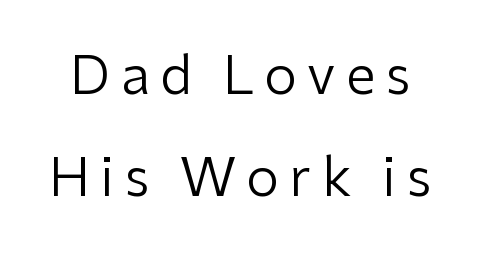
{"serif": "no", "italic": "no", "bold": "no", "weight": "regular", "width": "normal", "stroke_contrast": "low", "x_height": "medium", "monospaced": "no", "underline": "no", "line_spacing": "loose", "line_spacing_ratio": 1.92, "glyph_px": 53}
